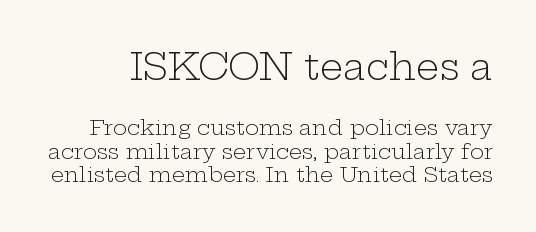
The image shows 37 px light, wide serif type, upright; set tight line spacing (1.12x), normal letter spacing, not underlined; the first (top) block is 1.76x larger; low stroke contrast and a medium x-height.
